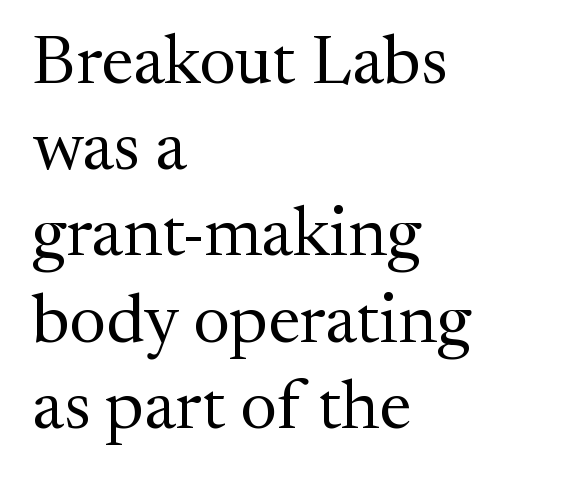
{"serif": "yes", "italic": "no", "bold": "no", "weight": "regular", "width": "normal", "stroke_contrast": "medium", "x_height": "medium", "monospaced": "no", "underline": "no", "align": "left", "line_spacing": "normal", "line_spacing_ratio": 1.25, "letter_spacing": "normal", "letter_spacing_em": 0.0, "glyph_px": 69}
